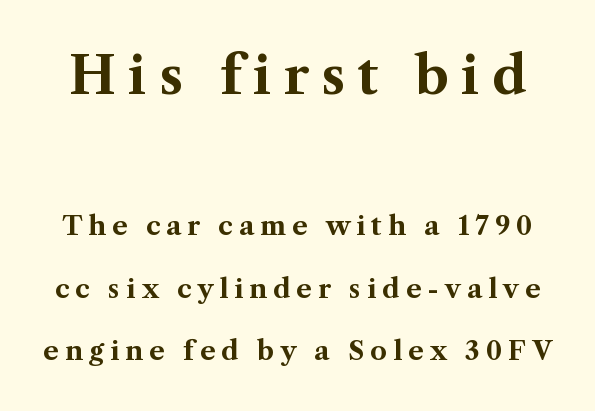
The image shows 52 px bold serif type, upright; set loose line spacing (2.4x), unusually wide letter spacing (+0.23 em), not underlined; the first (top) block is 2.0x larger; medium stroke contrast and a medium x-height.
